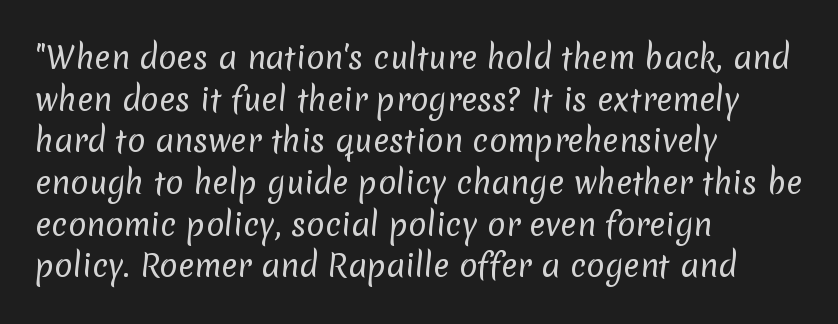
Q: Is the text bold? A: No.
Q: Is the typeface a serif or a sans-serif typeface? A: Sans-serif.
Q: Is the text underlined? A: No.
Q: How is the paragraph aligned? A: Left-aligned.
Q: Is the spacing between letters normal or unusually wide? A: Normal.
Q: Is the spacing between lines tight, normal or loose? A: Normal.
Q: Width (condensed, normal, or wide)? A: Normal.
Q: Stroke contrast? A: Low.
Q: x-height? A: Medium.
Q: Monospaced? A: No.
